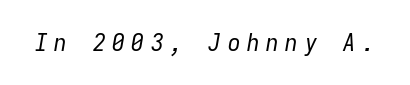
The strokes carry an ordinary text weight at most. Is the type slanted? Yes — the strokes lean at a clear angle. Check the space under the baseline: it is left empty. The gaps between neighbouring characters are conspicuously large.
